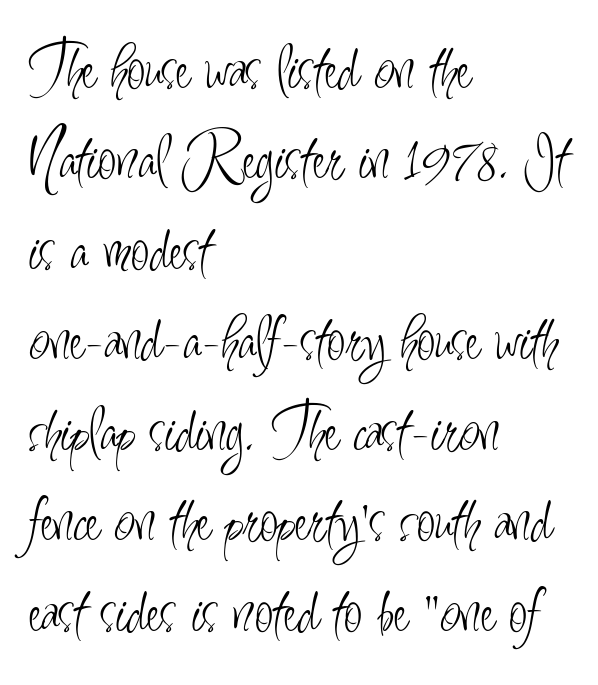
Descenders are the only things crossing below the line. Each letter keeps its own natural width here, so spacing adapts to shape. A normal amount of white space separates one row of letters from the next. What kind of face is this? One without serifs — a sans. Casual observation: everything's shoved over to the left.
